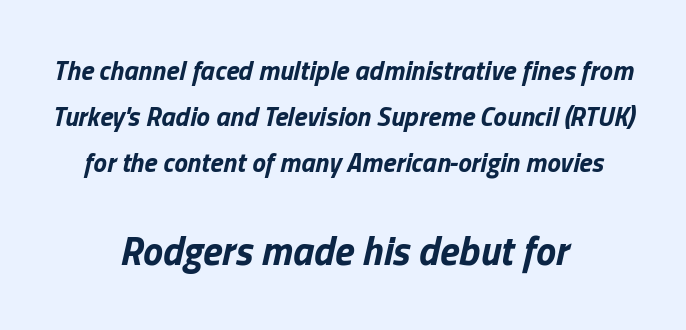
The image shows 40 px bold type, italic (leaning right); set centered, normal line spacing (1.7x), normal letter spacing, not underlined; the second (bottom) block is 1.48x larger; low stroke contrast and a medium x-height.
